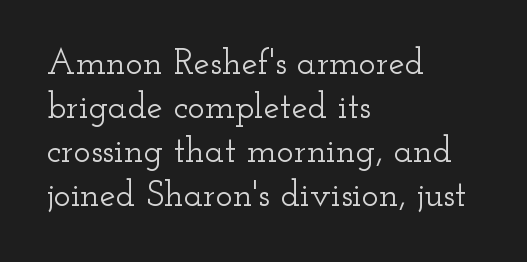
Q: Is the text italic (slanted)? A: No, it is upright.
Q: Is the typeface a serif or a sans-serif typeface? A: Serif.
Q: Is the text underlined? A: No.
Q: How is the paragraph aligned? A: Left-aligned.
Q: Is the spacing between letters normal or unusually wide? A: Normal.
Q: Width (condensed, normal, or wide)? A: Wide.
Q: Stroke contrast? A: Low.
Q: x-height? A: Small.
Q: Monospaced? A: No.
